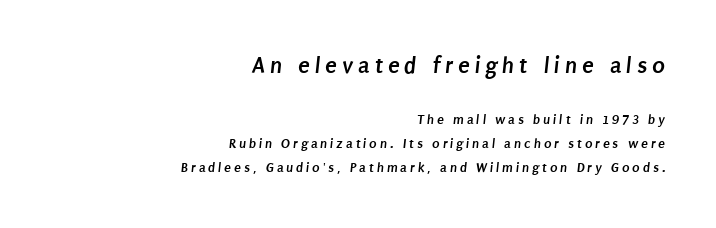
{"bold": "yes", "underline": "no", "align": "right", "line_spacing_ratio": 1.71, "letter_spacing": "wide", "letter_spacing_em": 0.2, "larger_block": "first", "size_ratio": 1.71, "glyph_px": 24}
